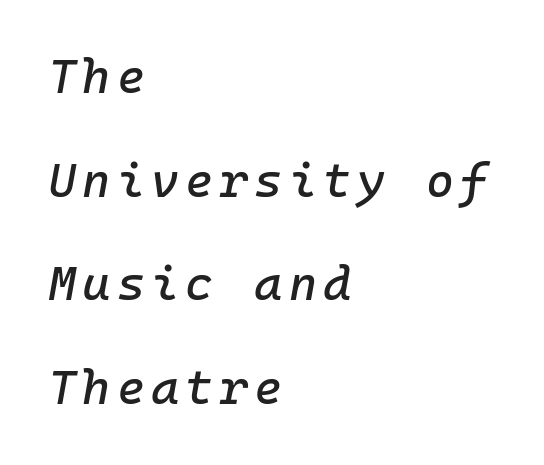
{"italic": "yes", "lean": "right", "slant_degrees": 10, "width": "normal", "stroke_contrast": "low", "x_height": "medium", "monospaced": "yes", "underline": "no", "align": "left", "line_spacing": "loose", "line_spacing_ratio": 2.16, "glyph_px": 48}
